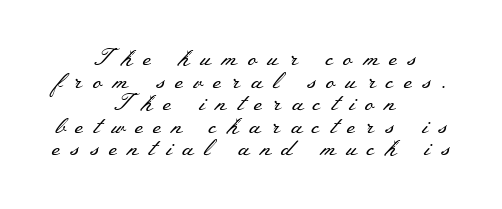
{"bold": "no", "underline": "no", "align": "center", "line_spacing": "tight", "line_spacing_ratio": 0.98, "letter_spacing": "wide", "letter_spacing_em": 0.45, "glyph_px": 23}
